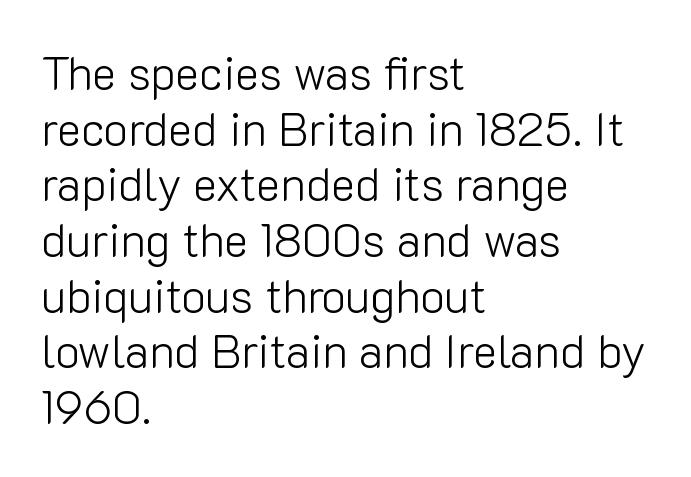
The image shows 46 px light sans-serif type, upright; set left-aligned, line spacing 1.21x, normal letter spacing, not underlined; low stroke contrast and a medium x-height.
